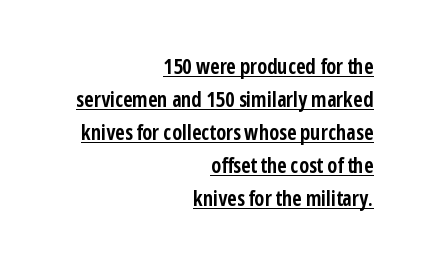
The image shows 21 px bold type, upright; set right-aligned, normal line spacing (1.57x), normal letter spacing, underlined.
